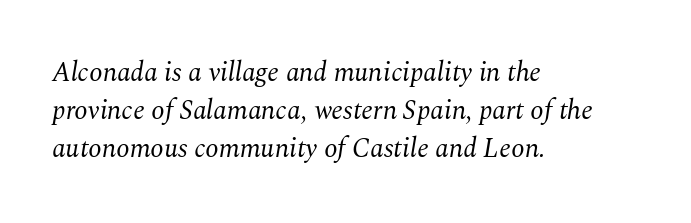
The passage shown is not bold in any degree. Posture: slanted. Regarding leading, the lines here are spaced in the standard way. The passage shown has conventional tracking throughout.
